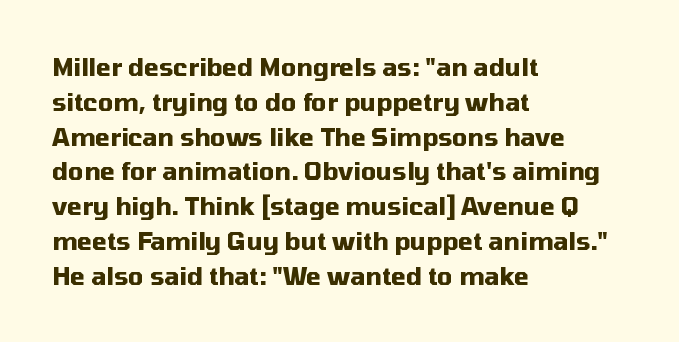
Q: Is the text bold? A: Yes.
Q: Is the text italic (slanted)? A: No, it is upright.
Q: Is the text underlined? A: No.
Q: How is the paragraph aligned? A: Left-aligned.
Q: Is the spacing between letters normal or unusually wide? A: Normal.
Q: Is the spacing between lines tight, normal or loose? A: Normal.
